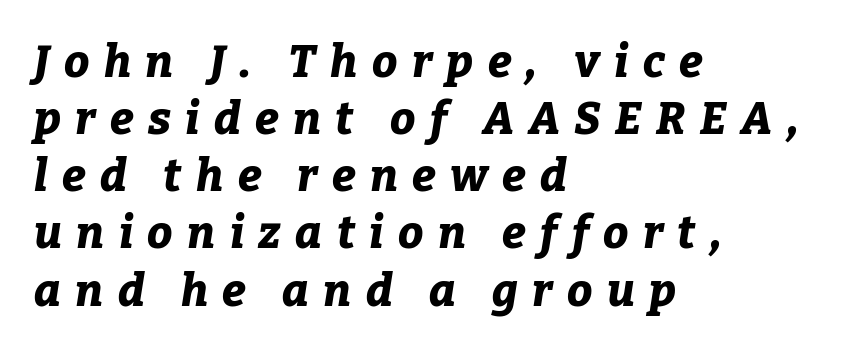
The image shows 45 px bold type, italic (leaning right); set left-aligned, normal line spacing (1.27x), unusually wide letter spacing (+0.32 em), not underlined; low stroke contrast and a medium x-height.
